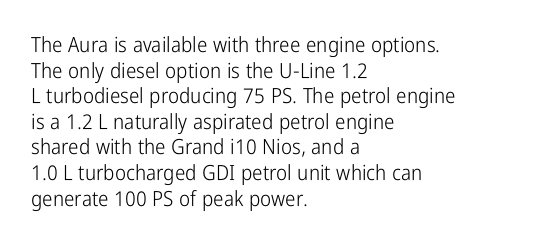
{"italic": "no", "bold": "no", "underline": "no", "align": "left", "line_spacing_ratio": 1.22, "letter_spacing": "normal", "letter_spacing_em": 0.0, "glyph_px": 21}
